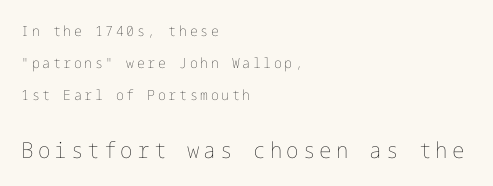
{"italic": "no", "bold": "no", "underline": "no", "align": "left", "line_spacing": "loose", "line_spacing_ratio": 2.27, "larger_block": "second", "size_ratio": 1.57, "glyph_px": 22}
